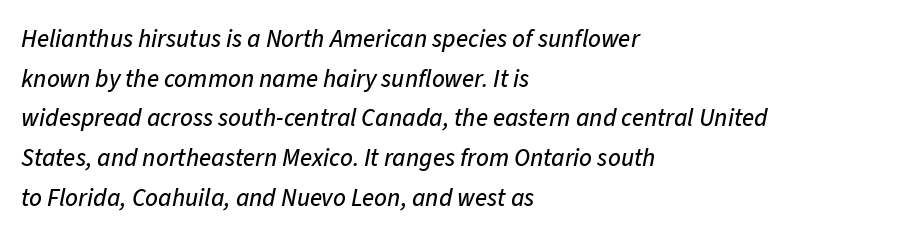
The type is set solid horizontally, with unmodified tracking. If you measured baseline to baseline, you'd find a middling distance. The letters are slanted; this is an italic face. Descenders hang freely into open space.
